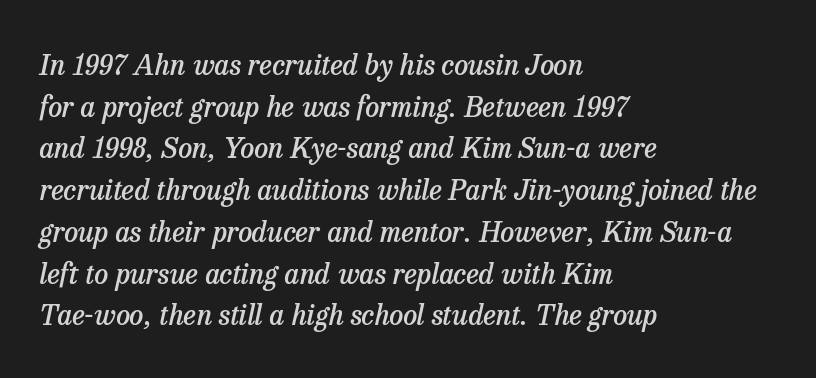
{"serif": "yes", "italic": "yes", "lean": "right", "slant_degrees": 13, "bold": "semi", "weight": "semibold", "width": "normal", "stroke_contrast": "low", "x_height": "medium", "monospaced": "no", "underline": "no", "align": "left", "line_spacing": "normal", "line_spacing_ratio": 1.49, "letter_spacing": "normal", "letter_spacing_em": 0.0, "glyph_px": 28}
